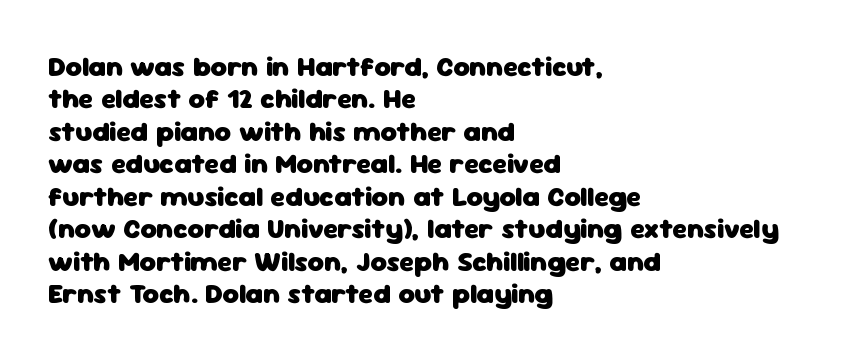
{"serif": "no", "italic": "no", "bold": "yes", "weight": "heavy", "width": "normal", "stroke_contrast": "low", "x_height": "medium", "monospaced": "no", "underline": "no", "align": "left", "line_spacing_ratio": 1.16, "letter_spacing": "normal", "letter_spacing_em": 0.0, "glyph_px": 28}
